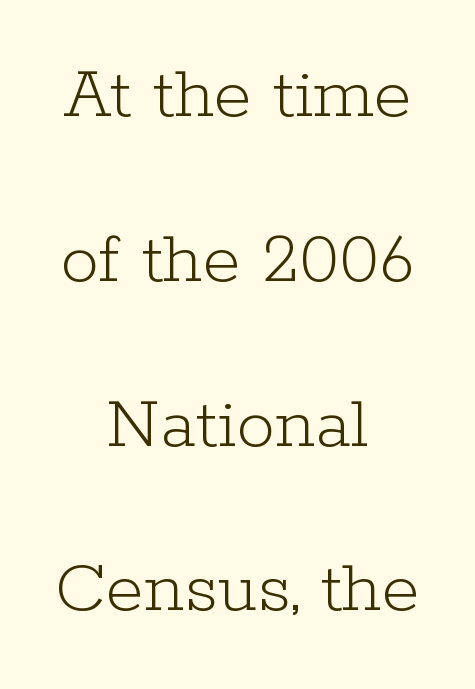
Q: Is the text bold? A: No.
Q: Is the text italic (slanted)? A: No, it is upright.
Q: Is the typeface a serif or a sans-serif typeface? A: Serif.
Q: Is the text underlined? A: No.
Q: How is the paragraph aligned? A: Centered.
Q: Is the spacing between letters normal or unusually wide? A: Normal.
Q: Is the spacing between lines tight, normal or loose? A: Loose.
Q: Width (condensed, normal, or wide)? A: Normal.
Q: Stroke contrast? A: Low.
Q: x-height? A: Medium.
Q: Monospaced? A: No.
